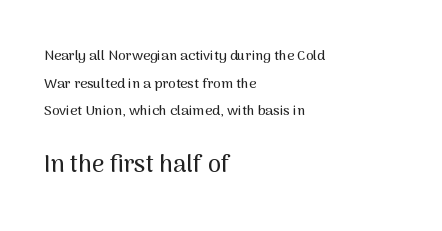
Letters rest on an invisible, unmarked baseline. The more generous point size was reserved for the lower chunk. Alignment: flush left. Ordinary non-slanted type is in use. Students, note that the glyphs here touch the page at normal intervals. Successive baselines arrive slowly, with a big drop between each.
